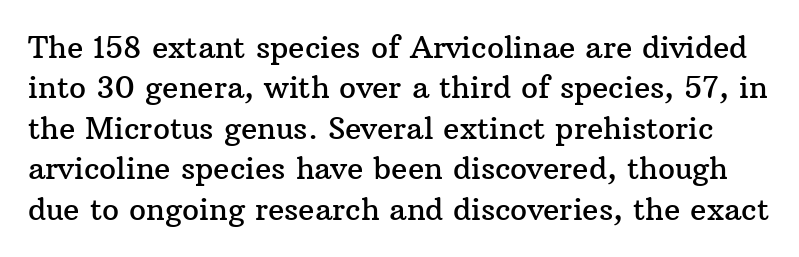
{"serif": "yes", "italic": "no", "width": "normal", "stroke_contrast": "medium", "x_height": "medium", "monospaced": "no", "underline": "no", "line_spacing": "normal", "line_spacing_ratio": 1.35, "letter_spacing": "normal", "letter_spacing_em": 0.0, "glyph_px": 30}
